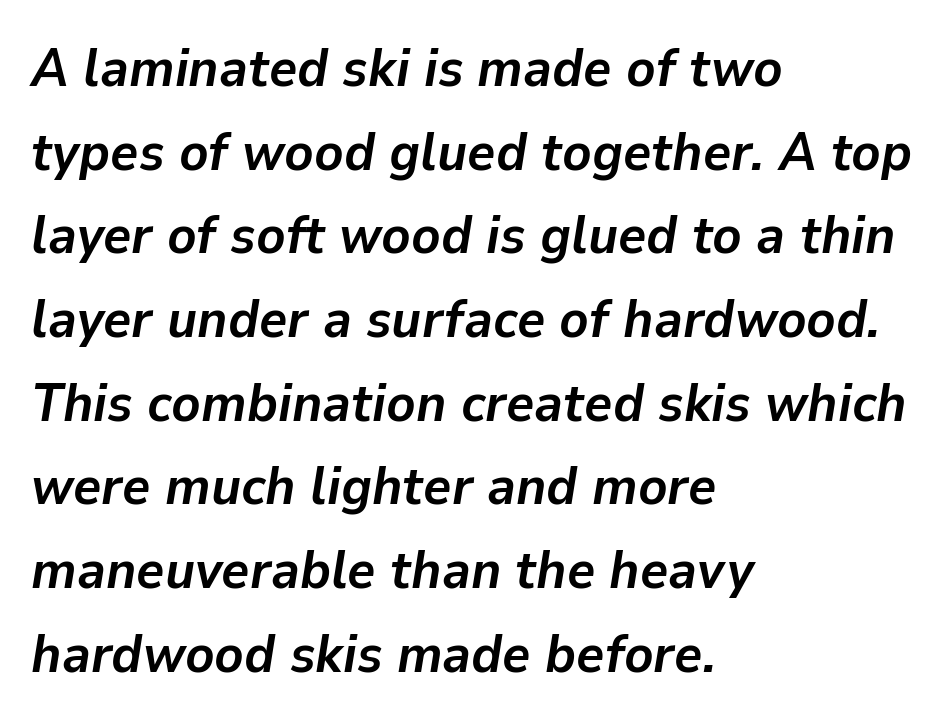
{"italic": "yes", "lean": "right", "slant_degrees": 9, "bold": "yes", "weight": "semibold", "width": "normal", "stroke_contrast": "low", "x_height": "medium", "monospaced": "no", "underline": "no", "align": "left", "line_spacing": "normal", "line_spacing_ratio": 1.55, "letter_spacing": "normal", "letter_spacing_em": 0.0, "glyph_px": 54}
